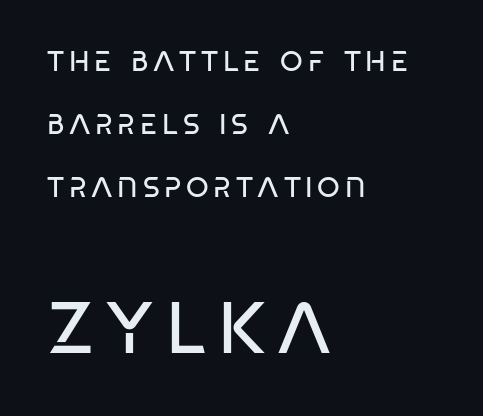
Serif or sans? Sans — the stroke terminals are bare. Think standard paragraph weight, or any step lighter than that. Honestly, there is no underline to notice here at all. Compared with typical paragraphs, the rows here are farther apart.
